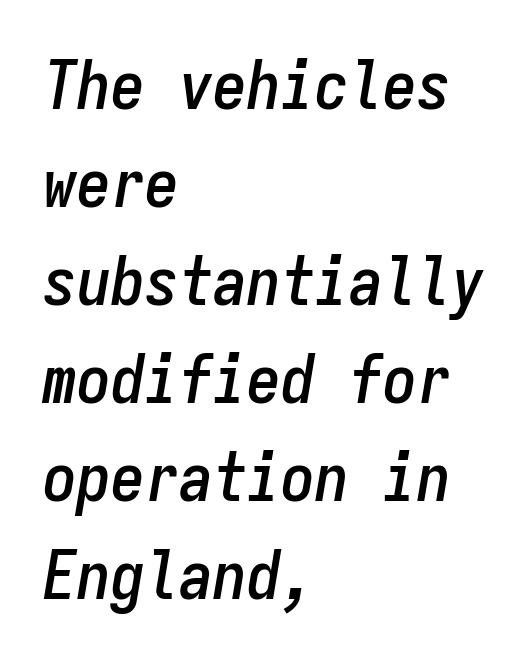
The gaps between neighbouring characters are ordinary and unremarkable. Descenders hang freely into open space. The text block is weighted toward the left margin, trailing off unevenly rightward. Successive baselines arrive at the customary interval.
